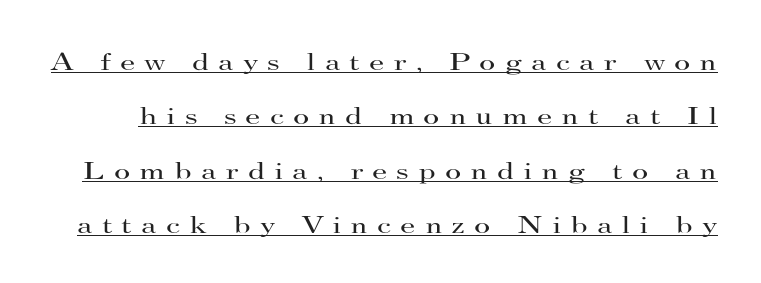
{"italic": "no", "bold": "no", "underline": "yes", "line_spacing": "loose", "line_spacing_ratio": 2.18, "letter_spacing": "wide", "letter_spacing_em": 0.36, "glyph_px": 25}
